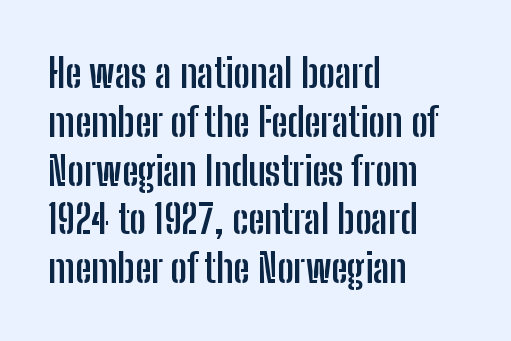
Q: Is the text bold? A: Yes.
Q: Is the text italic (slanted)? A: No, it is upright.
Q: Is the typeface a serif or a sans-serif typeface? A: Sans-serif.
Q: Is the text underlined? A: No.
Q: How is the paragraph aligned? A: Left-aligned.
Q: Is the spacing between letters normal or unusually wide? A: Normal.
Q: Width (condensed, normal, or wide)? A: Condensed.
Q: Stroke contrast? A: Low.
Q: x-height? A: Medium.
Q: Monospaced? A: No.
